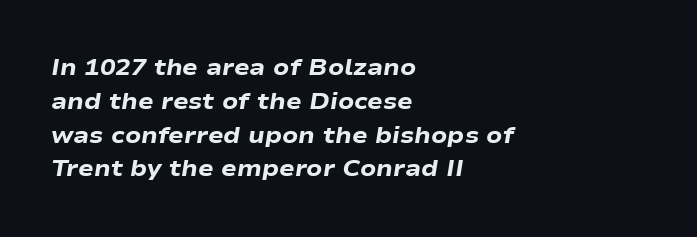
It's the slanting kind of type. Students, this is bold: see how much ink each stroke carries. The rendering keeps characters at their native spacing. Vertical spacing — default. Descenders hang freely into open space. Teacher's note: observe the even left margin — that is flush-left alignment.
